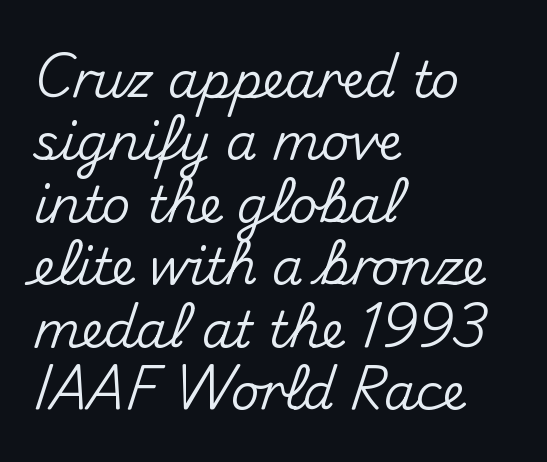
The image shows 50 px sans-serif type; set left-aligned, normal line spacing (1.25x), normal letter spacing, not underlined; medium stroke contrast and a small x-height.
